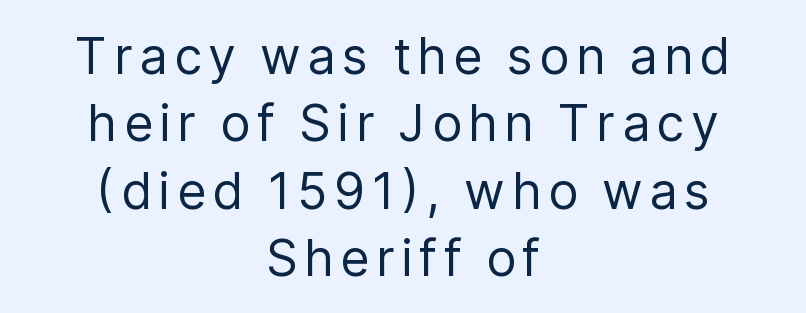
Any mark beneath the type? The region is blank. Rendered with straight, roman letterforms. The designer went with a sans here, leaving each stem footless. The cut favours lightness, reaching ordinary text weight at its darkest. Caption: multi-line text, centered on the measure. Character widths vary here, with narrow letters taking less room than wide ones.
